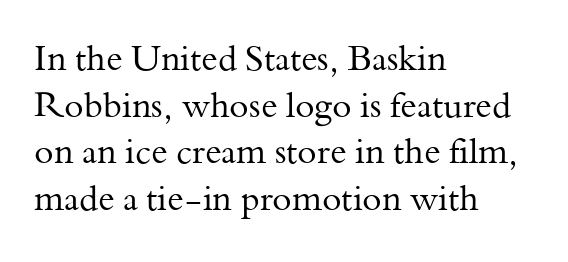
The image shows 35 px regular-weight serif type, upright; set left-aligned, normal line spacing (1.33x), normal letter spacing, not underlined; medium stroke contrast and a small x-height.
